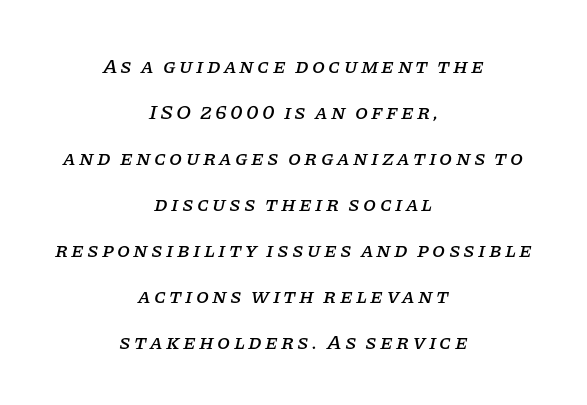
Summary of vertical rhythm: relaxed, with wide interline spacing. Centered paragraph, ragged on both sides. Type without underlining. The text carries the slant typical of an italic or oblique font.
